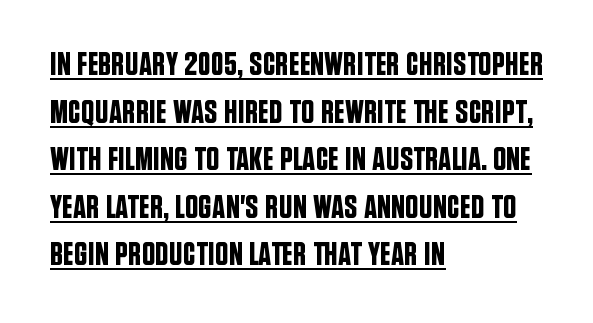
{"serif": "no", "italic": "no", "width": "condensed", "stroke_contrast": "low", "x_height": "large", "monospaced": "no", "underline": "yes", "align": "left", "line_spacing": "normal", "line_spacing_ratio": 1.44, "letter_spacing": "normal", "letter_spacing_em": 0.0, "glyph_px": 33}
